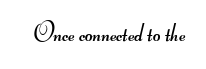
Vertical stems look standard width or narrower in stroke. Unmarked baselines from the first word to the last. There is no visible air inserted between adjacent glyphs.
